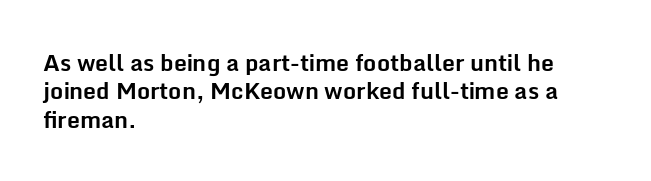
Plain, unruled lines of type. Heft: maximum for text — a bold. The tracking reads as untouched default to a designer's eye. Nope, not italic — everything's standing straight.
